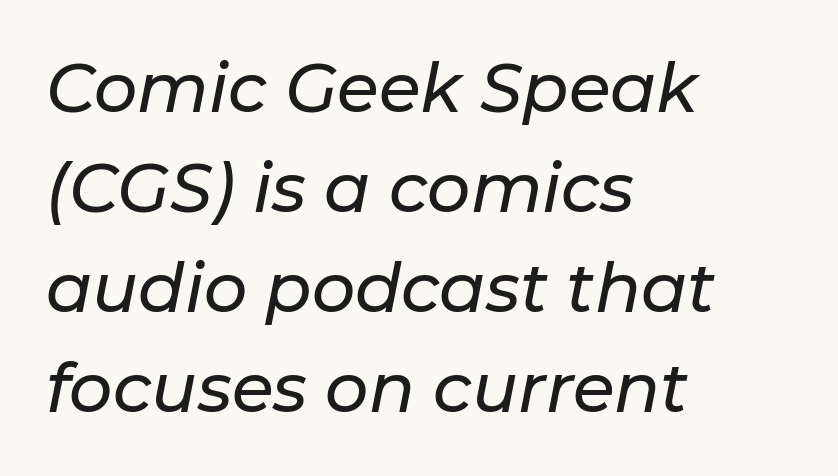
The image shows 68 px text type, italic (leaning right); set left-aligned, normal line spacing (1.47x), normal letter spacing, not underlined; low stroke contrast and a medium x-height.
